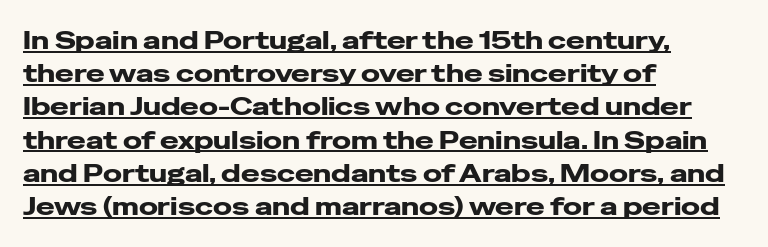
Q: Is the text italic (slanted)? A: No, it is upright.
Q: Is the text underlined? A: Yes.
Q: How is the paragraph aligned? A: Left-aligned.
Q: Is the spacing between letters normal or unusually wide? A: Normal.
Q: Is the spacing between lines tight, normal or loose? A: Normal.
